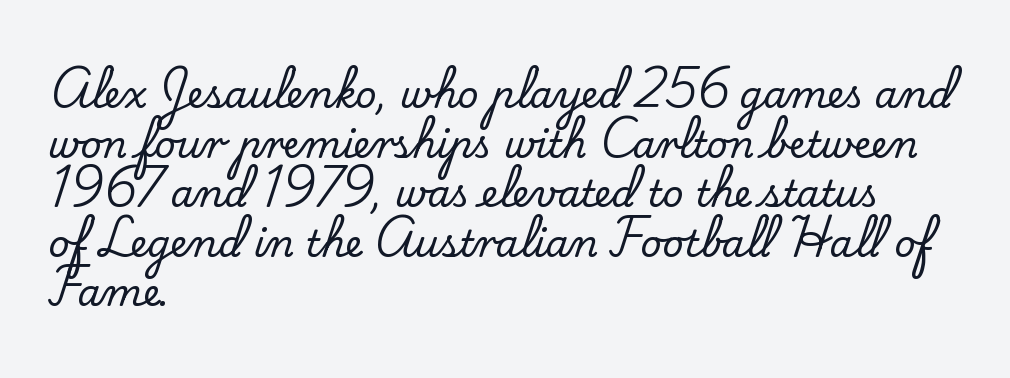
The rag falls on the right side of this text block. Observe the serifs anchoring each vertical stroke in this sample. Characters follow at the spacing the type designer built in. Proportional: the letters do not fall into vertical columns. Line spacing here is normal.
